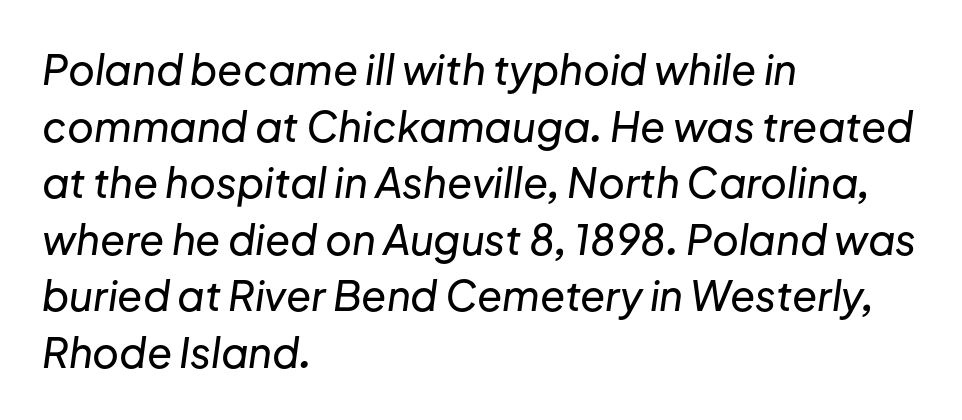
Q: Is the text italic (slanted)? A: Yes, it leans right by about 8 degrees.
Q: Is the text underlined? A: No.
Q: How is the paragraph aligned? A: Left-aligned.
Q: Is the spacing between letters normal or unusually wide? A: Normal.
Q: Is the spacing between lines tight, normal or loose? A: Normal.
Q: Width (condensed, normal, or wide)? A: Normal.
Q: Stroke contrast? A: Low.
Q: x-height? A: Medium.
Q: Monospaced? A: No.
